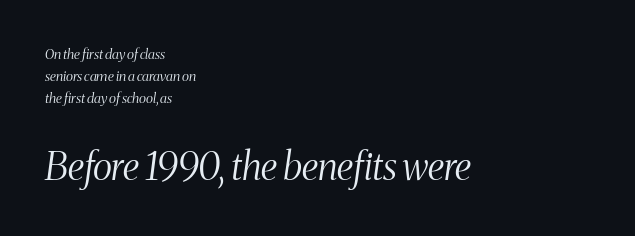
Q: Is the text bold? A: No.
Q: Is the text italic (slanted)? A: Yes, it leans right by about 8 degrees.
Q: Is the typeface a serif or a sans-serif typeface? A: Serif.
Q: Is the text underlined? A: No.
Q: How is the paragraph aligned? A: Left-aligned.
Q: Is the spacing between letters normal or unusually wide? A: Normal.
Q: Is the spacing between lines tight, normal or loose? A: Normal.
Q: Which block of text is set in a larger size, the first (top) or the second (bottom)? A: The second (bottom) one.
Q: Width (condensed, normal, or wide)? A: Condensed.
Q: Stroke contrast? A: Medium.
Q: x-height? A: Medium.
Q: Monospaced? A: No.
